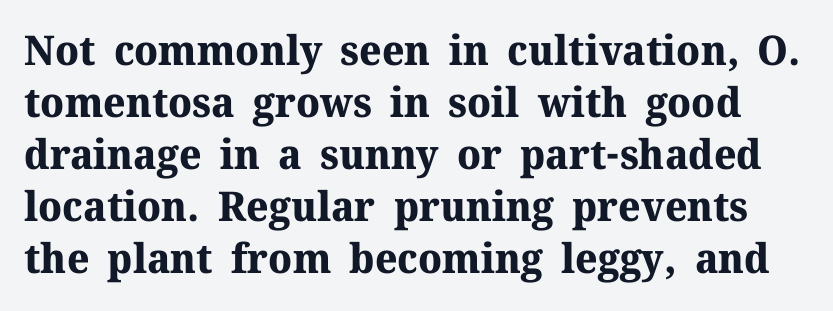
The image shows 41 px bold serif type, upright; set normal line spacing (1.27x), normal letter spacing, not underlined; medium stroke contrast and a medium x-height.
